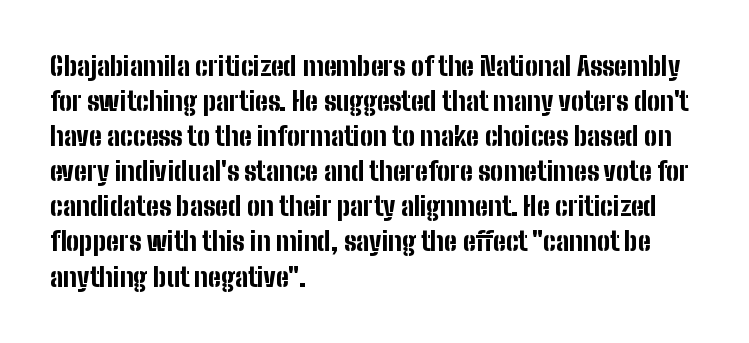
Spacing between characters is what you'd get straight out of the box. If you drew a line through each stem, it would be perfectly vertical. Which margin do the lines hug? The left one — the right edge is uneven. Leading: standard. Is the type bold? Yes — the strokes are clearly thick and heavy.
